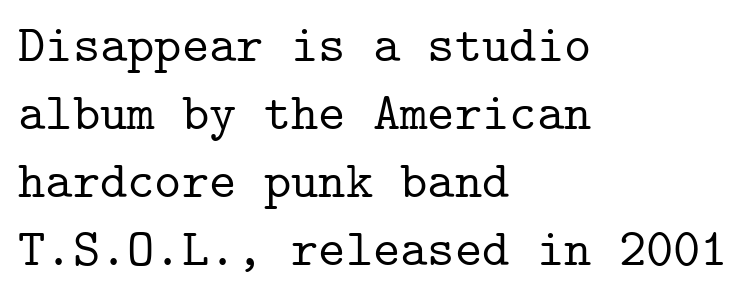
{"serif": "yes", "italic": "no", "width": "normal", "stroke_contrast": "low", "x_height": "medium", "monospaced": "yes", "underline": "no", "align": "left", "line_spacing": "normal", "line_spacing_ratio": 1.31, "letter_spacing": "normal", "letter_spacing_em": 0.0, "glyph_px": 52}
